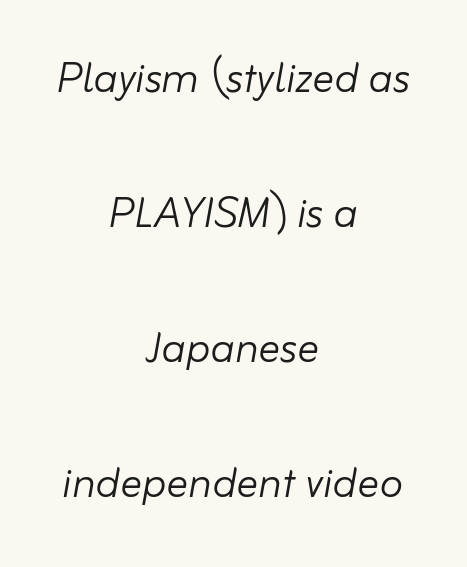
Q: Is the text bold? A: No.
Q: Is the text italic (slanted)? A: Yes, it leans right by about 10 degrees.
Q: Is the text underlined? A: No.
Q: How is the paragraph aligned? A: Centered.
Q: Is the spacing between letters normal or unusually wide? A: Normal.
Q: Is the spacing between lines tight, normal or loose? A: Loose.
Q: Width (condensed, normal, or wide)? A: Normal.
Q: Stroke contrast? A: Low.
Q: x-height? A: Small.
Q: Monospaced? A: No.
